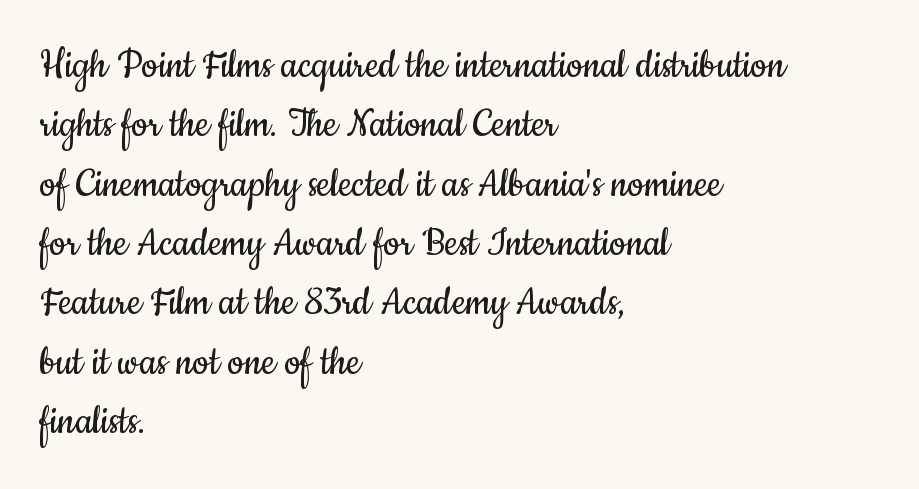
{"serif": "no", "bold": "no", "weight": "regular", "width": "condensed", "stroke_contrast": "low", "x_height": "small", "monospaced": "no", "underline": "no", "align": "left", "line_spacing": "normal", "line_spacing_ratio": 1.29, "letter_spacing": "normal", "letter_spacing_em": 0.0, "glyph_px": 46}
